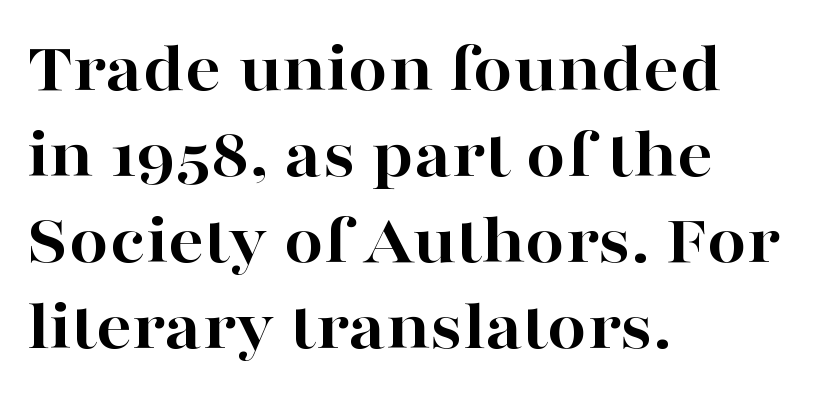
Q: Is the text bold? A: Yes.
Q: Is the text italic (slanted)? A: No, it is upright.
Q: Is the typeface a serif or a sans-serif typeface? A: Serif.
Q: Is the text underlined? A: No.
Q: How is the paragraph aligned? A: Left-aligned.
Q: Is the spacing between letters normal or unusually wide? A: Normal.
Q: Width (condensed, normal, or wide)? A: Wide.
Q: Stroke contrast? A: High.
Q: x-height? A: Medium.
Q: Monospaced? A: No.
